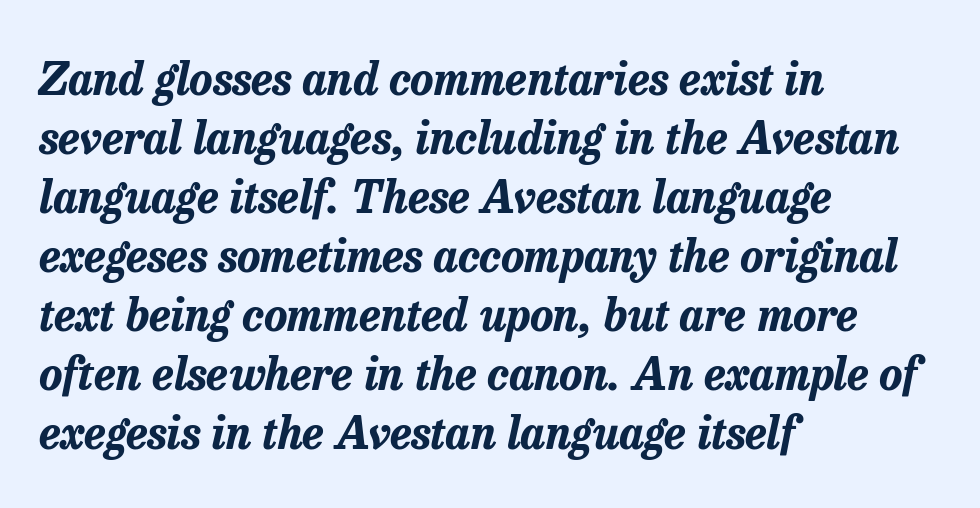
{"italic": "yes", "lean": "right", "slant_degrees": 13, "bold": "yes", "weight": "bold", "width": "normal", "stroke_contrast": "low", "x_height": "medium", "monospaced": "no", "underline": "no", "align": "left", "line_spacing": "normal", "line_spacing_ratio": 1.34, "letter_spacing": "normal", "letter_spacing_em": 0.0, "glyph_px": 44}
